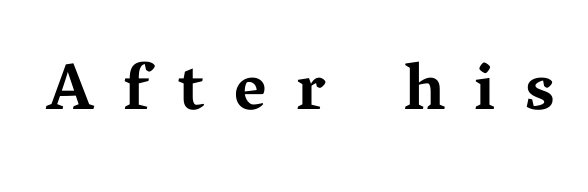
{"serif": "yes", "italic": "no", "bold": "yes", "weight": "bold", "width": "wide", "stroke_contrast": "medium", "x_height": "medium", "monospaced": "no", "underline": "no", "letter_spacing": "wide", "letter_spacing_em": 0.45, "glyph_px": 66}
